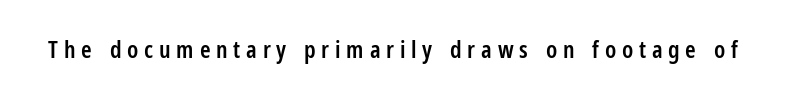
{"italic": "no", "bold": "semi", "underline": "no", "letter_spacing": "wide", "letter_spacing_em": 0.24, "glyph_px": 24}
